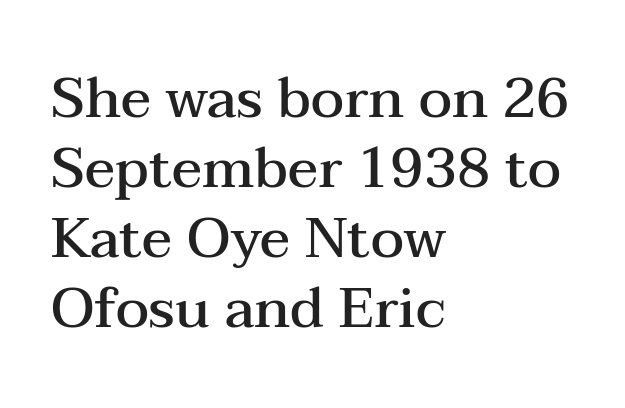
Q: Is the text bold? A: Semi-bold.
Q: Is the text italic (slanted)? A: No, it is upright.
Q: Is the typeface a serif or a sans-serif typeface? A: Serif.
Q: Is the text underlined? A: No.
Q: How is the paragraph aligned? A: Left-aligned.
Q: Is the spacing between letters normal or unusually wide? A: Normal.
Q: Is the spacing between lines tight, normal or loose? A: Normal.
Q: Width (condensed, normal, or wide)? A: Wide.
Q: Stroke contrast? A: Medium.
Q: x-height? A: Medium.
Q: Monospaced? A: No.
